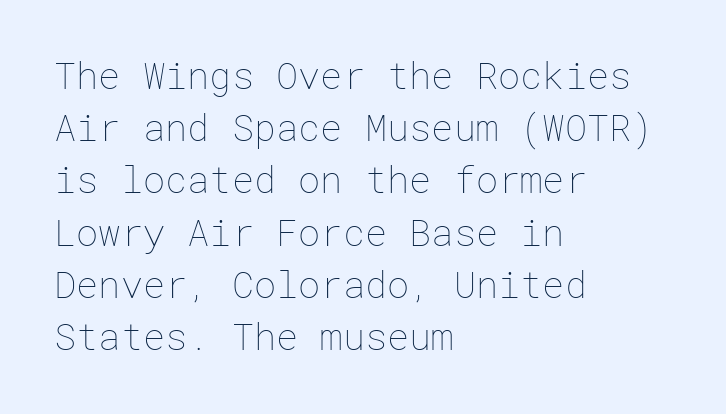
The line-height multiplier appears to be the usual default. If you drew a ruler down the left edge, every line would touch it. The weight tops out at a normal text grade. Unmarked baselines from the first word to the last.
